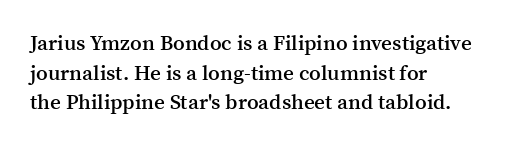
If you measured baseline to baseline, you'd find a middling distance. No italicization has been applied; the sample stays upright. If you drew a ruler down the left edge, every line would touch it. Has an underline been added? It has not. Semibold letterforms, between regular and bold. Here the glyphs are tracked normally, forming tight word shapes.
